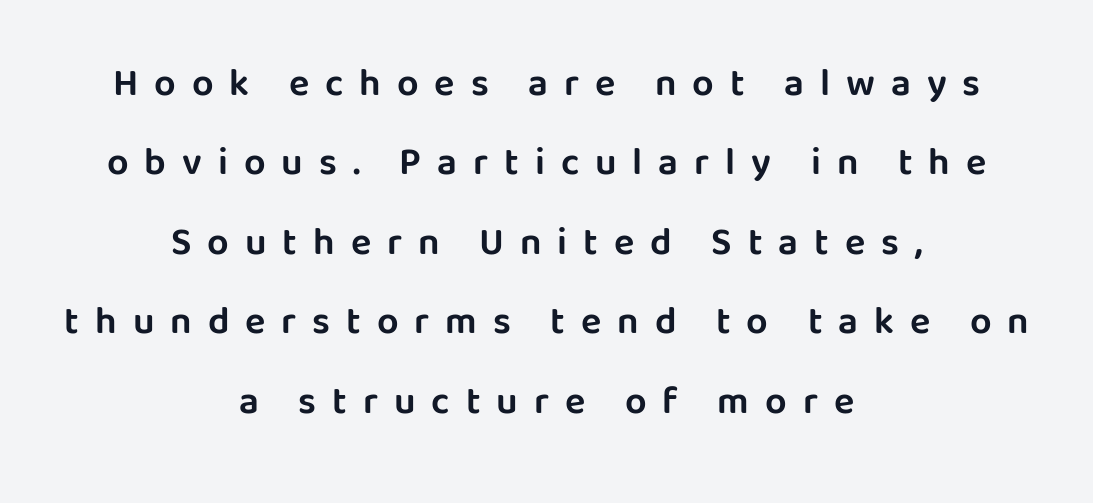
The image shows 38 px sans-serif type, upright; set centered, loose line spacing (2.09x), unusually wide letter spacing (+0.42 em), not underlined; low stroke contrast and a large x-height.
